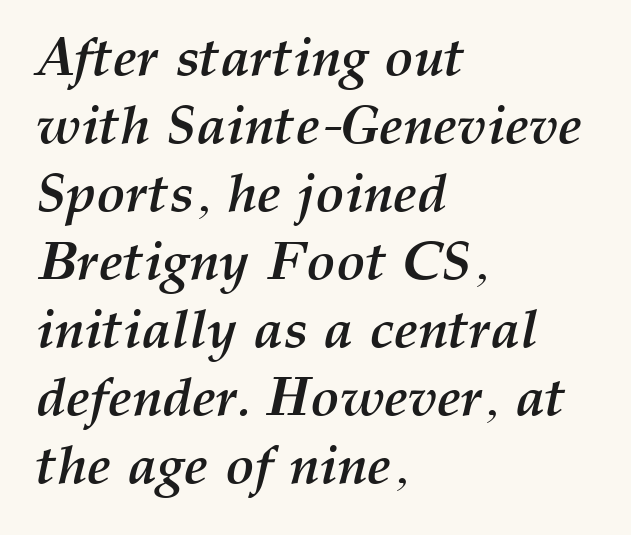
Q: Is the text bold? A: Yes.
Q: Is the text italic (slanted)? A: Yes, it leans right by about 12 degrees.
Q: Is the text underlined? A: No.
Q: How is the paragraph aligned? A: Left-aligned.
Q: Is the spacing between letters normal or unusually wide? A: Normal.
Q: Is the spacing between lines tight, normal or loose? A: Normal.
Q: Width (condensed, normal, or wide)? A: Normal.
Q: Stroke contrast? A: Medium.
Q: x-height? A: Medium.
Q: Monospaced? A: No.
